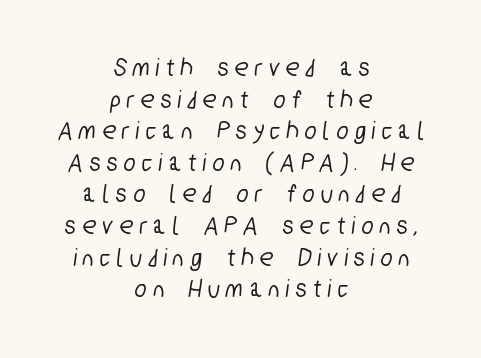
The image shows 27 px text type; set centered, line spacing 1.17x, unusually wide letter spacing (+0.26 em), not underlined.
